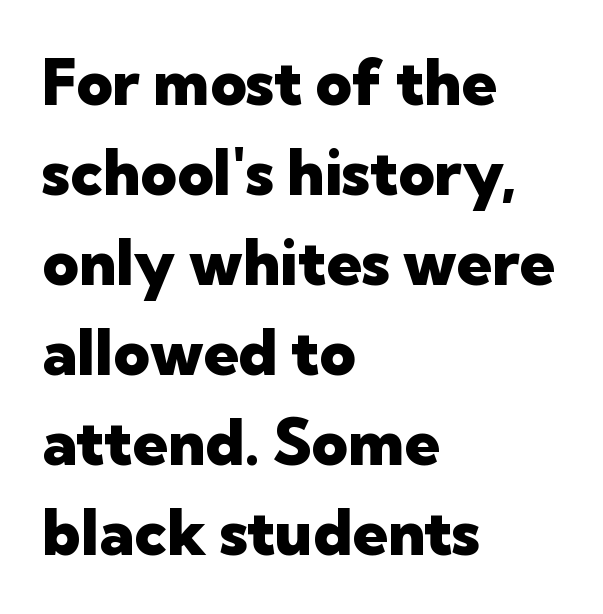
The image shows 63 px heavy sans-serif type, upright; set left-aligned, normal line spacing (1.43x), normal letter spacing, not underlined; low stroke contrast and a medium x-height.
